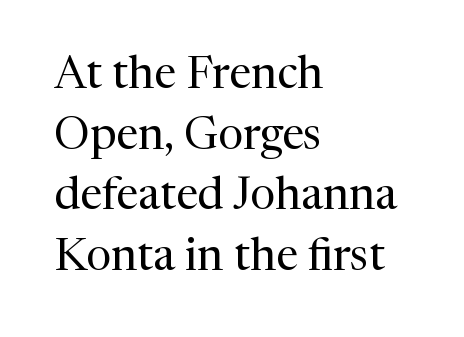
Every stem runs plumb, perpendicular to the baseline. Type style note: has serifs. The gaps between neighbouring characters are ordinary and unremarkable. Only glyphs here, with clear space below each row. The weight tops out at a normal text grade. Think of a printed novel: that variable character pitch is what you see here.
